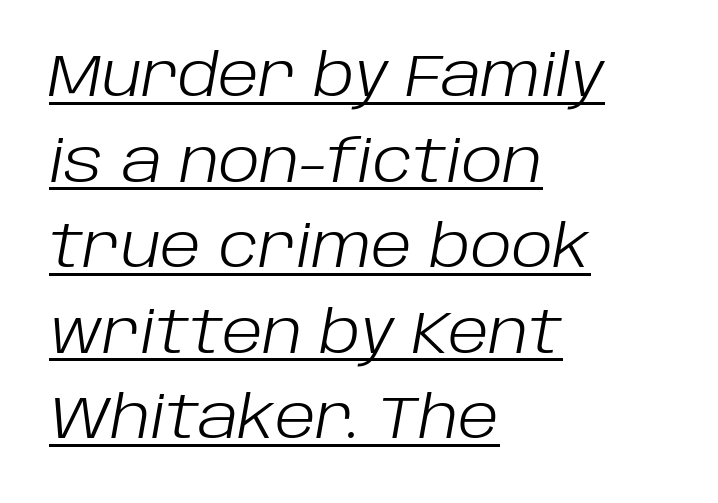
A typographer would call this underscored text. Looks like regular typesetting: each glyph gets only the width it needs. Does extra space separate the letters? No, they use regular spacing. Is the type slanted? Yes — the strokes lean at a clear angle. One glance says typical: line gaps are just what's usual. Is the type heavy? It reads as light-to-regular instead.
